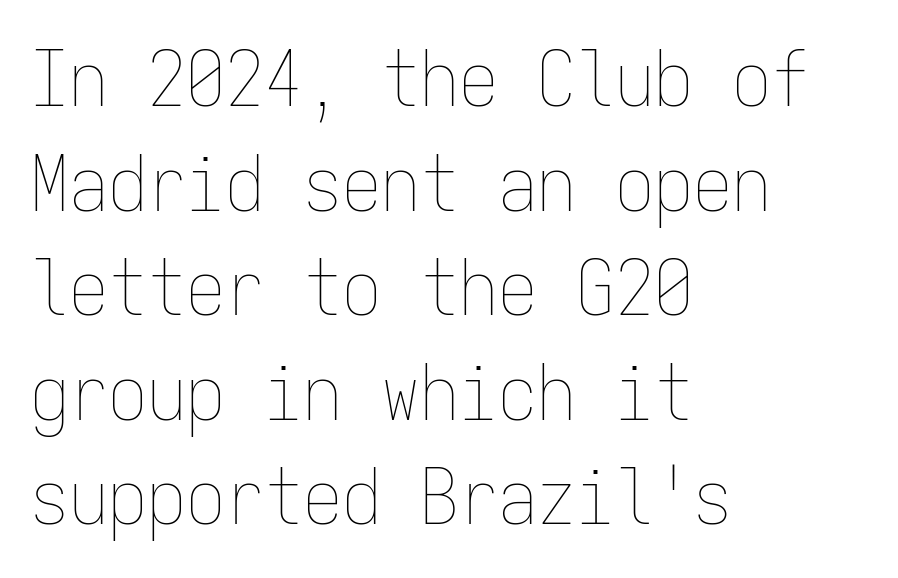
Q: Is the text bold? A: No.
Q: Is the text italic (slanted)? A: No, it is upright.
Q: Is the text underlined? A: No.
Q: How is the paragraph aligned? A: Left-aligned.
Q: Is the spacing between letters normal or unusually wide? A: Normal.
Q: Is the spacing between lines tight, normal or loose? A: Normal.
Q: Width (condensed, normal, or wide)? A: Condensed.
Q: Stroke contrast? A: Low.
Q: x-height? A: Medium.
Q: Monospaced? A: Yes.
